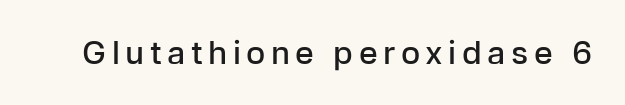
The image shows 32 px semibold sans-serif type, upright; set not underlined; low stroke contrast and a medium x-height.
